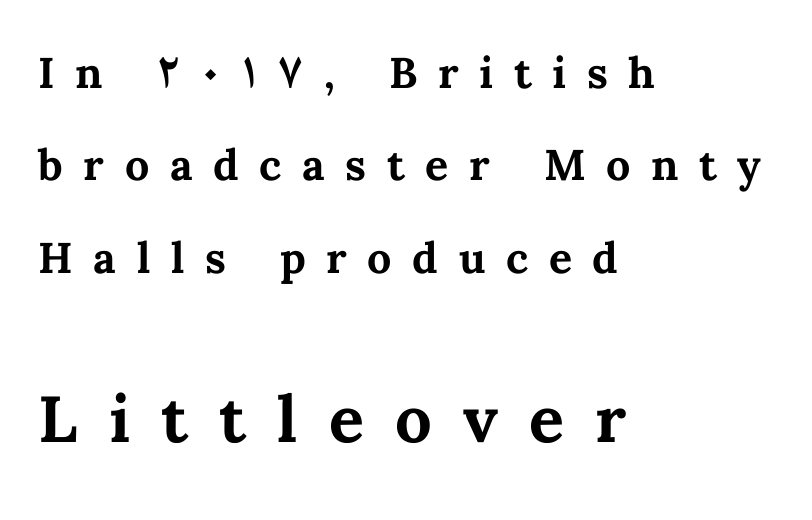
Q: Is the text bold? A: Yes.
Q: Is the text italic (slanted)? A: No, it is upright.
Q: Is the text underlined? A: No.
Q: How is the paragraph aligned? A: Left-aligned.
Q: Is the spacing between letters normal or unusually wide? A: Unusually wide.
Q: Is the spacing between lines tight, normal or loose? A: Loose.
Q: Which block of text is set in a larger size, the first (top) or the second (bottom)? A: The second (bottom) one.
Q: Width (condensed, normal, or wide)? A: Normal.
Q: Stroke contrast? A: Medium.
Q: x-height? A: Medium.
Q: Monospaced? A: No.
